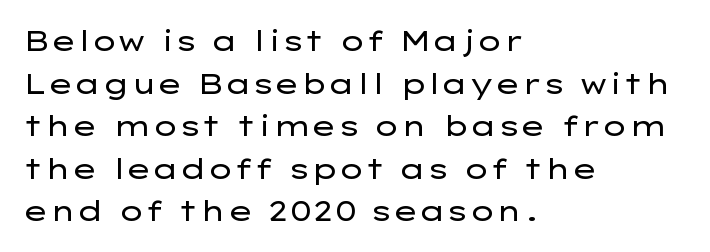
The weight would be labelled regular, book, light, or lighter still. Reading down the block, your eye returns to a fixed left position each line. Regarding serifs, this sample does without them. Nobody drew a line under any word here.
